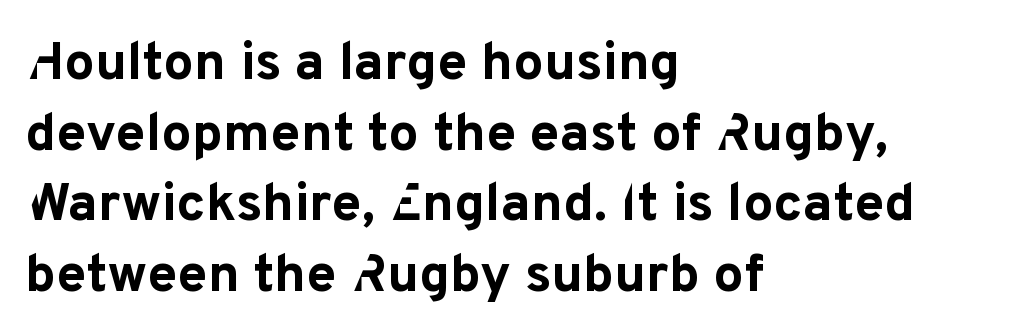
{"serif": "no", "italic": "no", "bold": "yes", "weight": "bold", "width": "normal", "stroke_contrast": "low", "x_height": "medium", "monospaced": "no", "underline": "no", "align": "left", "line_spacing": "normal", "line_spacing_ratio": 1.31, "letter_spacing": "normal", "letter_spacing_em": 0.0, "glyph_px": 54}
